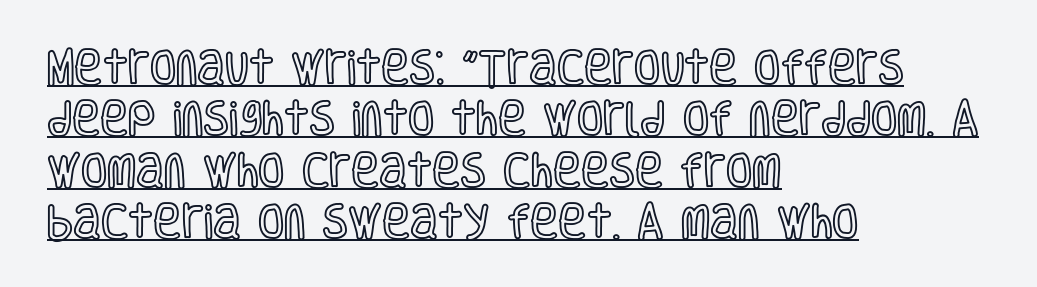
The image shows 38 px condensed type, upright; set left-aligned, normal line spacing (1.35x), normal letter spacing, underlined; a large x-height.
